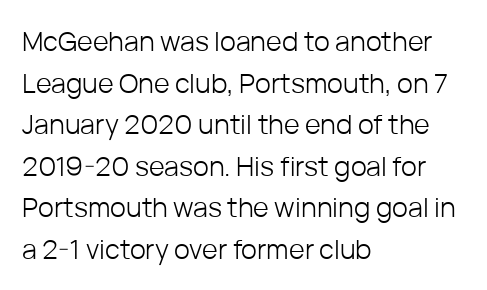
Q: Is the text bold? A: No.
Q: Is the text italic (slanted)? A: No, it is upright.
Q: Is the text underlined? A: No.
Q: How is the paragraph aligned? A: Left-aligned.
Q: Is the spacing between letters normal or unusually wide? A: Normal.
Q: Is the spacing between lines tight, normal or loose? A: Normal.
